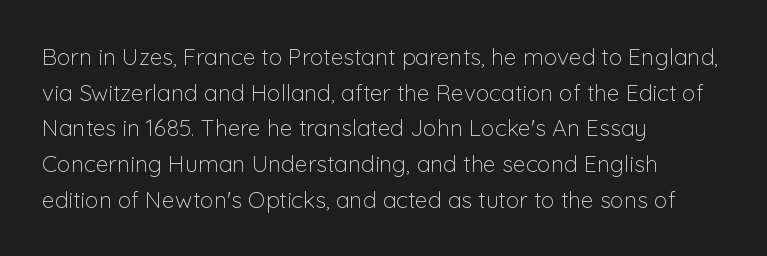
The image shows 23 px text type, upright; set left-aligned, normal line spacing (1.55x), normal letter spacing, not underlined.
